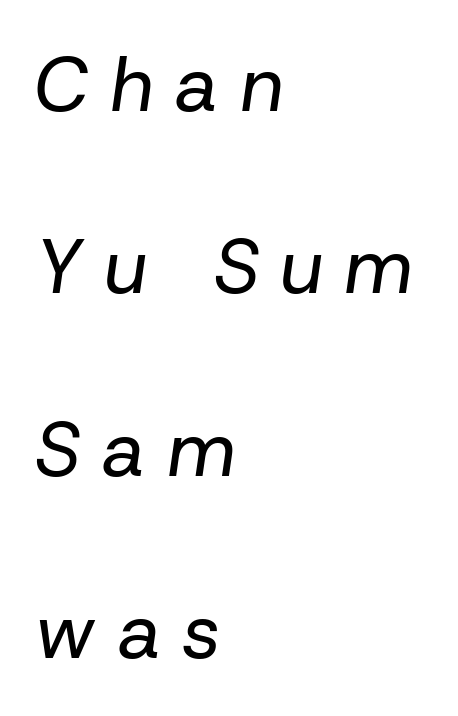
The image shows 77 px regular-weight type, italic (leaning right); set left-aligned, loose line spacing (2.37x), unusually wide letter spacing (+0.28 em), not underlined; low stroke contrast and a medium x-height.
